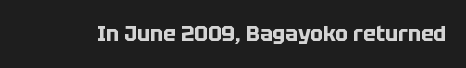
Q: Is the text bold? A: Yes.
Q: Is the text italic (slanted)? A: No, it is upright.
Q: Is the text underlined? A: No.
Q: Is the spacing between letters normal or unusually wide? A: Normal.
